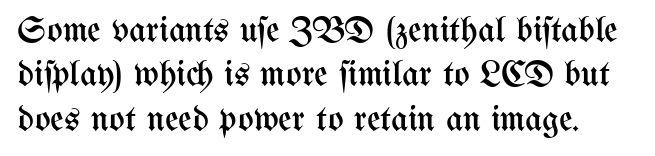
The image shows 37 px regular-weight, condensed type, upright; set line spacing 1.2x, normal letter spacing, not underlined; medium stroke contrast and a medium x-height.
